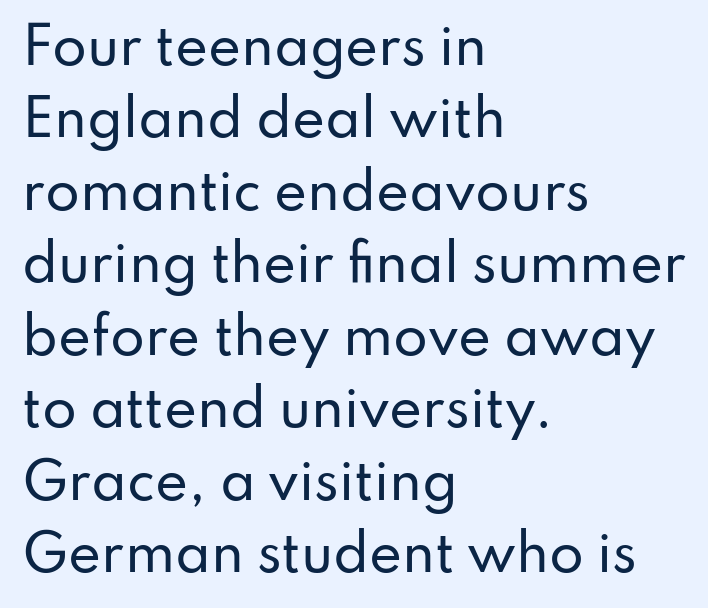
The ragged edge is on the right, which tells us the setting is flush left. Summary of vertical rhythm: regular, with standard interline spacing. Students, note that the glyphs here touch the page at normal intervals. Typographically, this falls in the sans-serif category.
